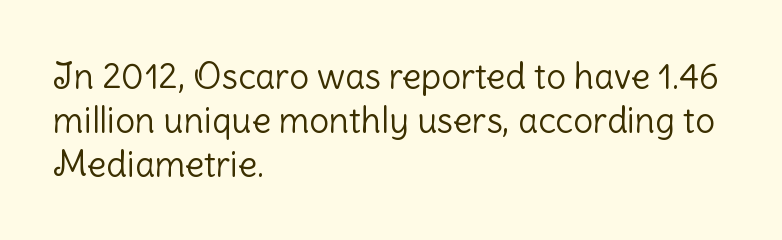
Unmarked baselines from the first word to the last. Is the type heavy? It reads as light-to-regular instead. This sample has the flowing, uneven cadence of proportional lettering. Students, observe: this is what conventionally led text looks like. Each line starts at the same left margin while the right side varies. I'd call this a sans setting — the letters go barefoot.
